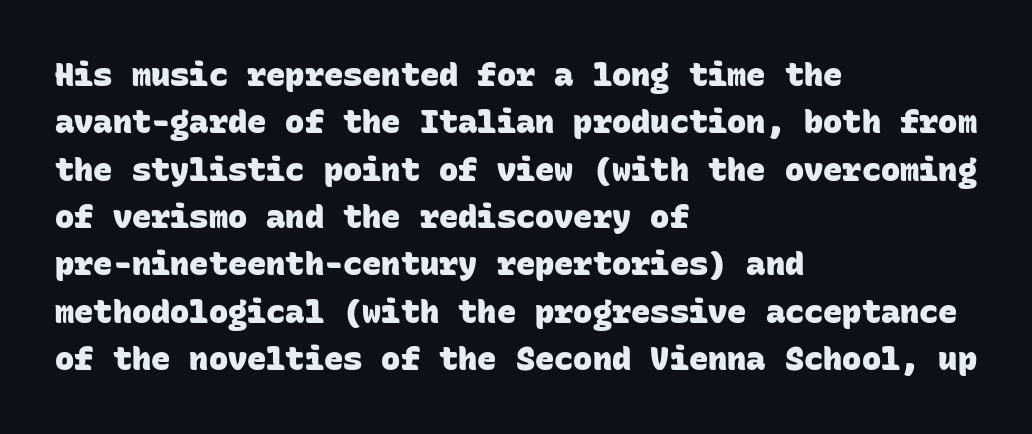
Q: Is the text bold? A: Yes.
Q: Is the typeface a serif or a sans-serif typeface? A: Sans-serif.
Q: Is the text underlined? A: No.
Q: How is the paragraph aligned? A: Left-aligned.
Q: Is the spacing between letters normal or unusually wide? A: Normal.
Q: Is the spacing between lines tight, normal or loose? A: Normal.
Q: Width (condensed, normal, or wide)? A: Normal.
Q: Stroke contrast? A: Low.
Q: x-height? A: Large.
Q: Monospaced? A: Yes.
